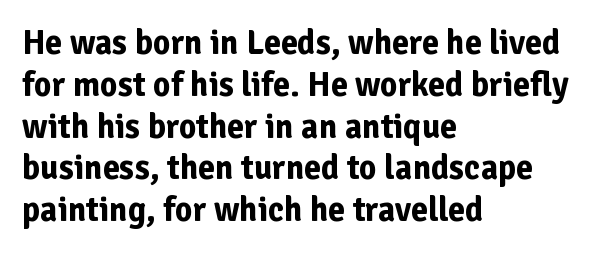
The image shows 34 px bold sans-serif type, upright; set left-aligned, line spacing 1.23x, normal letter spacing, not underlined; low stroke contrast and a medium x-height.
